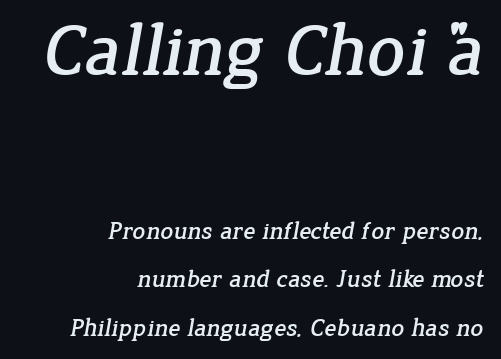
Q: Is the typeface a serif or a sans-serif typeface? A: Serif.
Q: Is the text underlined? A: No.
Q: How is the paragraph aligned? A: Right-aligned.
Q: Is the spacing between letters normal or unusually wide? A: Normal.
Q: Is the spacing between lines tight, normal or loose? A: Loose.
Q: Which block of text is set in a larger size, the first (top) or the second (bottom)? A: The first (top) one.
Q: Width (condensed, normal, or wide)? A: Normal.
Q: Stroke contrast? A: Low.
Q: x-height? A: Medium.
Q: Monospaced? A: No.
